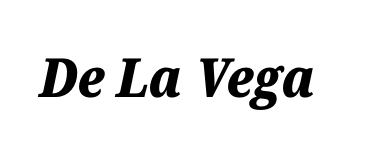
The image shows 54 px heavy type, italic (leaning right); set normal letter spacing, not underlined; medium stroke contrast and a medium x-height.
